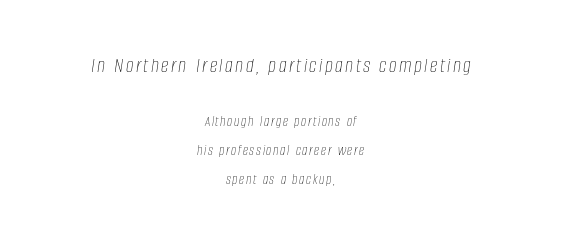
{"italic": "yes", "lean": "right", "slant_degrees": 8, "bold": "no", "underline": "no", "align": "center", "line_spacing": "loose", "line_spacing_ratio": 1.93, "larger_block": "first", "size_ratio": 1.47, "glyph_px": 22}
